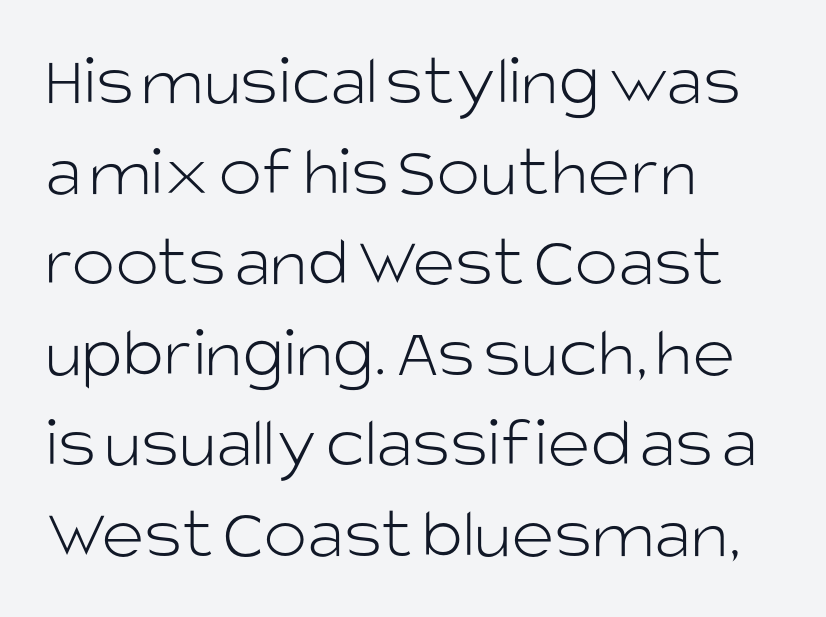
Each letter keeps its own natural width here, so spacing adapts to shape. Weight: in the light-to-regular range. Notice how the passage keeps a crisp vertical edge on the left only. The specimen omits any rule beneath the text block's lines.
